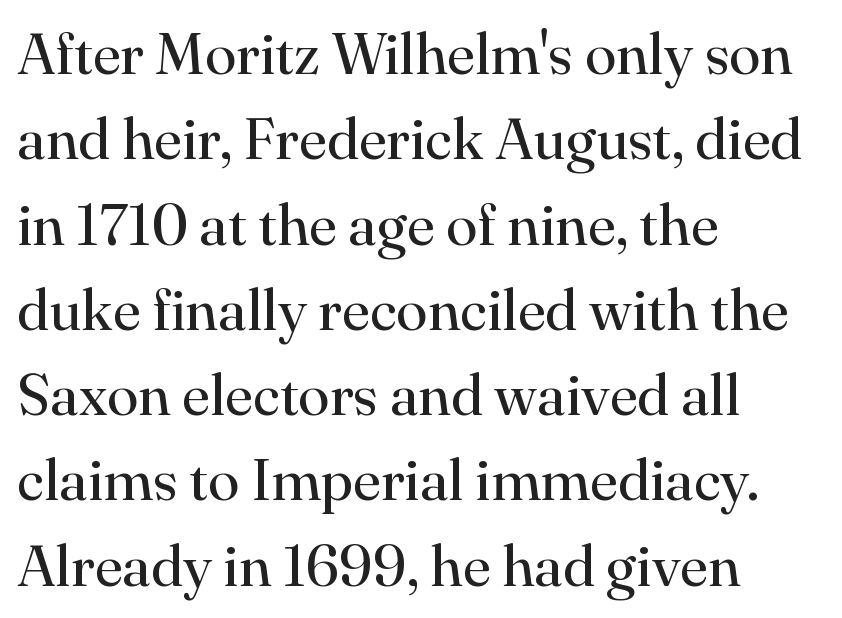
The image shows 58 px regular-weight serif type, upright; set left-aligned, normal line spacing (1.47x), normal letter spacing, not underlined; high stroke contrast and a small x-height.
